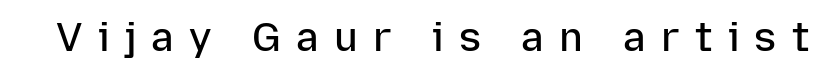
Q: Is the text bold? A: Semi-bold.
Q: Is the text italic (slanted)? A: No, it is upright.
Q: Is the typeface a serif or a sans-serif typeface? A: Sans-serif.
Q: Is the text underlined? A: No.
Q: Is the spacing between letters normal or unusually wide? A: Unusually wide.
Q: Width (condensed, normal, or wide)? A: Normal.
Q: Stroke contrast? A: Low.
Q: x-height? A: Medium.
Q: Monospaced? A: No.
